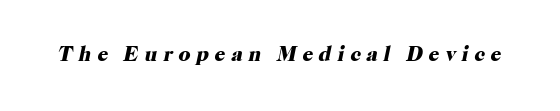
Q: Is the text bold? A: Yes.
Q: Is the text italic (slanted)? A: Yes, it leans right by about 12 degrees.
Q: Is the text underlined? A: No.
Q: Is the spacing between letters normal or unusually wide? A: Unusually wide.
